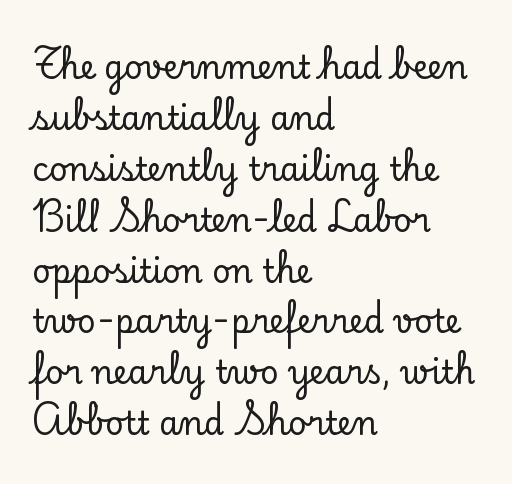
The image shows 32 px serif type, upright; set left-aligned, normal line spacing (1.59x), normal letter spacing, not underlined; low stroke contrast and a small x-height.
